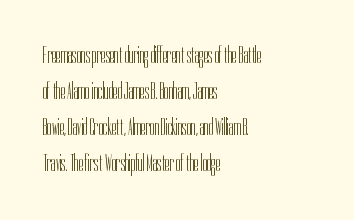
The image shows 23 px text type, upright; set left-aligned, normal line spacing (1.57x), normal letter spacing, not underlined.
